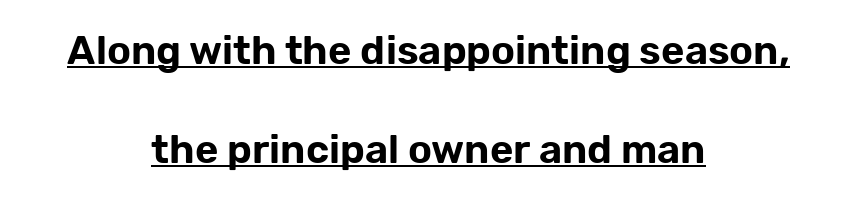
Each letter keeps its own natural width here, so spacing adapts to shape. Observe the absence of serifs on each vertical stroke in this sample. Regarding leading, the lines here are spaced well apart. Rendered with straight, roman letterforms. Line starts and ends both wander, symmetrically. Emphasis is given by a line drawn under the lettering.
